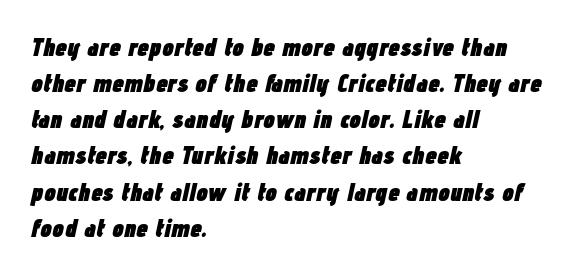
Q: Is the text bold? A: Yes.
Q: Is the text italic (slanted)? A: Yes, it leans right by about 12 degrees.
Q: Is the text underlined? A: No.
Q: How is the paragraph aligned? A: Left-aligned.
Q: Is the spacing between letters normal or unusually wide? A: Normal.
Q: Is the spacing between lines tight, normal or loose? A: Normal.
